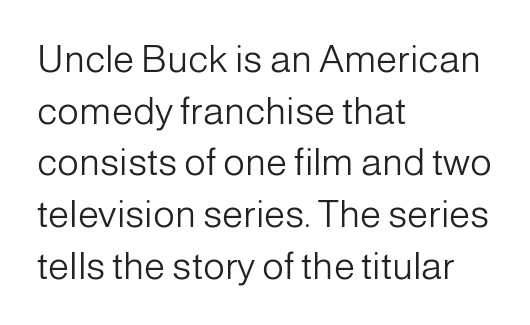
{"serif": "no", "italic": "no", "bold": "no", "weight": "light", "width": "normal", "stroke_contrast": "low", "x_height": "medium", "monospaced": "no", "underline": "no", "align": "left", "line_spacing": "normal", "line_spacing_ratio": 1.36, "letter_spacing": "normal", "letter_spacing_em": 0.0, "glyph_px": 38}
